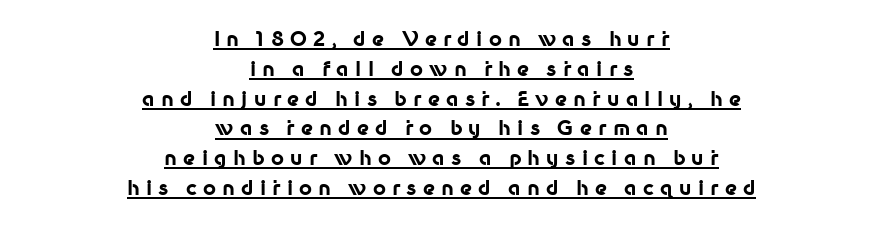
{"italic": "no", "bold": "yes", "underline": "yes", "align": "center", "line_spacing": "normal", "line_spacing_ratio": 1.49, "letter_spacing": "wide", "letter_spacing_em": 0.31, "glyph_px": 20}
